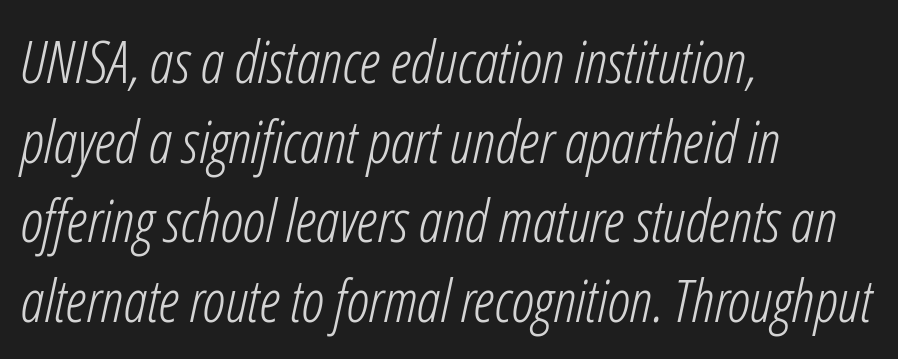
Q: Is the text bold? A: No.
Q: Is the text italic (slanted)? A: Yes, it leans right by about 12 degrees.
Q: Is the text underlined? A: No.
Q: How is the paragraph aligned? A: Left-aligned.
Q: Is the spacing between letters normal or unusually wide? A: Normal.
Q: Is the spacing between lines tight, normal or loose? A: Normal.
Q: Width (condensed, normal, or wide)? A: Condensed.
Q: Stroke contrast? A: Low.
Q: x-height? A: Medium.
Q: Monospaced? A: No.
